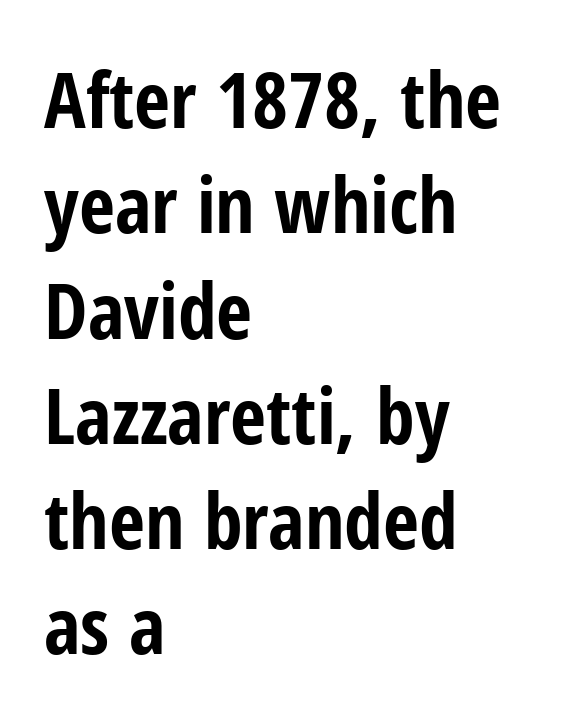
Q: Is the text bold? A: Yes.
Q: Is the text italic (slanted)? A: No, it is upright.
Q: Is the typeface a serif or a sans-serif typeface? A: Sans-serif.
Q: Is the text underlined? A: No.
Q: How is the paragraph aligned? A: Left-aligned.
Q: Is the spacing between letters normal or unusually wide? A: Normal.
Q: Is the spacing between lines tight, normal or loose? A: Normal.
Q: Width (condensed, normal, or wide)? A: Condensed.
Q: Stroke contrast? A: Low.
Q: x-height? A: Medium.
Q: Monospaced? A: No.
